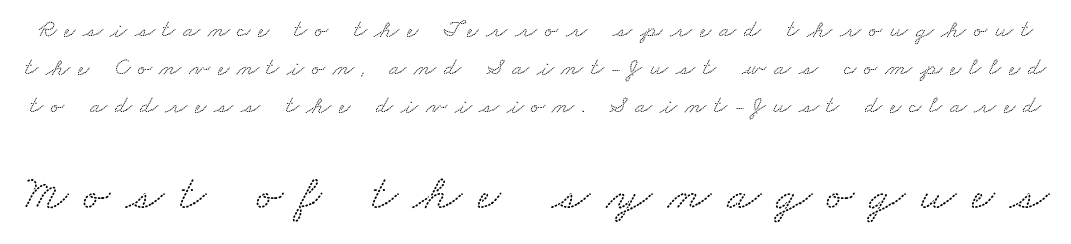
Someone cranked the tracking dial way up on this one. Proportional: the letters do not fall into vertical columns. Students, observe: this is what conventionally led text looks like.
